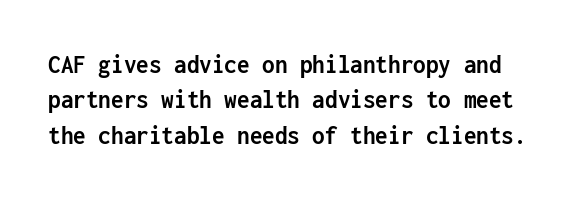
Q: Is the text bold? A: Yes.
Q: Is the text italic (slanted)? A: No, it is upright.
Q: Is the typeface a serif or a sans-serif typeface? A: Sans-serif.
Q: Is the text underlined? A: No.
Q: Is the spacing between letters normal or unusually wide? A: Normal.
Q: Is the spacing between lines tight, normal or loose? A: Normal.
Q: Width (condensed, normal, or wide)? A: Condensed.
Q: Stroke contrast? A: Low.
Q: x-height? A: Medium.
Q: Monospaced? A: Yes.
